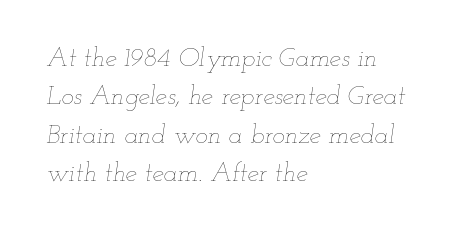
{"italic": "yes", "lean": "right", "slant_degrees": 12, "bold": "no", "underline": "no", "align": "left", "line_spacing": "normal", "line_spacing_ratio": 1.48, "letter_spacing": "normal", "letter_spacing_em": 0.0, "glyph_px": 26}
